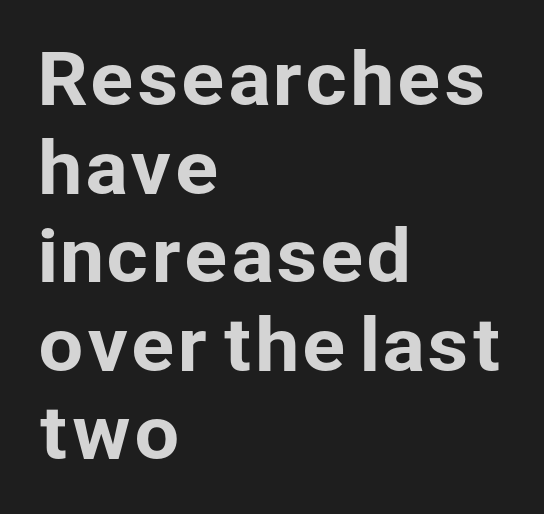
{"serif": "no", "italic": "no", "width": "normal", "stroke_contrast": "low", "x_height": "medium", "monospaced": "no", "underline": "no", "align": "left", "line_spacing_ratio": 1.23, "letter_spacing": "normal", "letter_spacing_em": 0.0, "glyph_px": 72}
